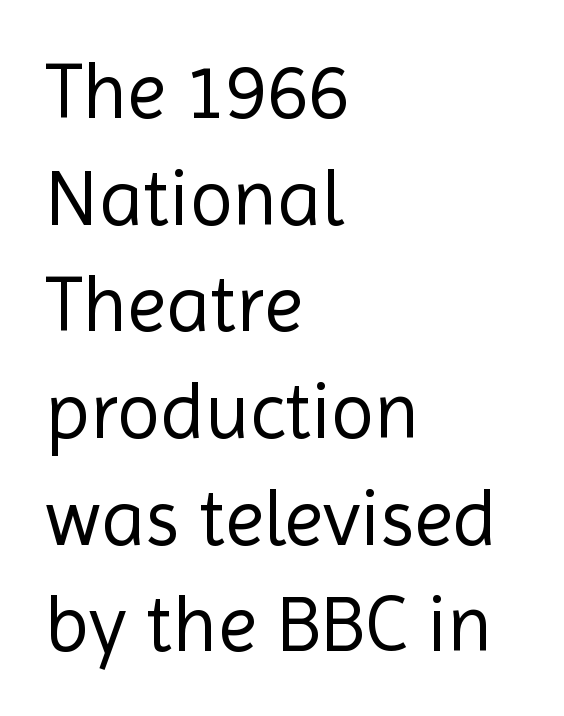
{"serif": "no", "italic": "no", "bold": "no", "weight": "regular", "width": "normal", "x_height": "medium", "monospaced": "no", "underline": "no", "align": "left", "line_spacing": "normal", "line_spacing_ratio": 1.35, "letter_spacing": "normal", "letter_spacing_em": 0.0, "glyph_px": 79}
